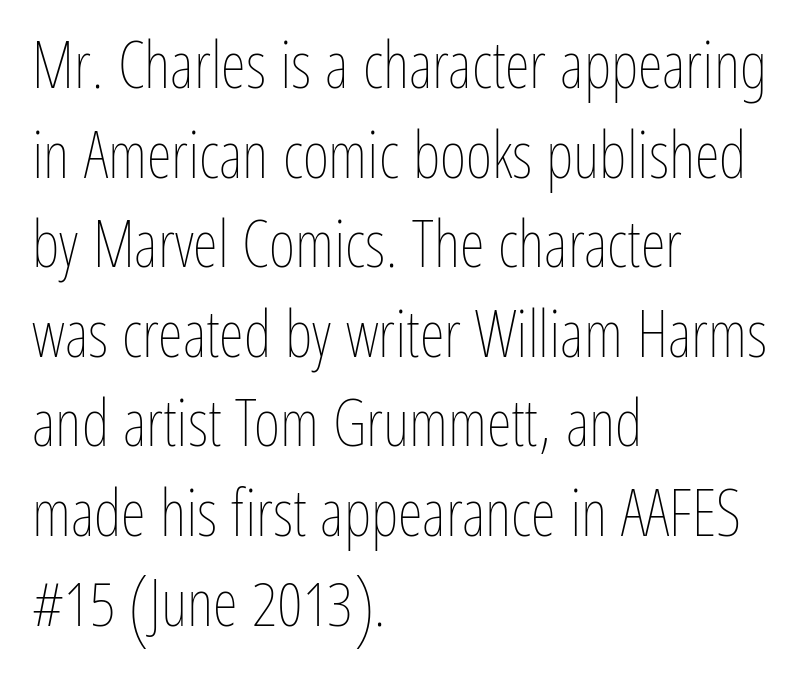
The image shows 64 px thin, condensed type, upright; set left-aligned, normal line spacing (1.4x), normal letter spacing, not underlined; low stroke contrast and a medium x-height.
